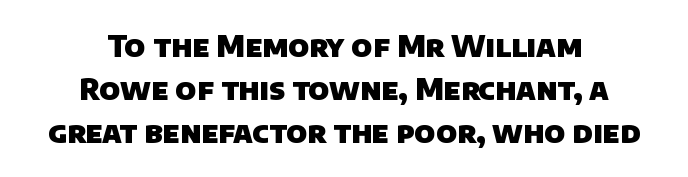
Q: Is the text bold? A: Yes.
Q: Is the typeface a serif or a sans-serif typeface? A: Sans-serif.
Q: Is the text underlined? A: No.
Q: How is the paragraph aligned? A: Centered.
Q: Is the spacing between letters normal or unusually wide? A: Normal.
Q: Is the spacing between lines tight, normal or loose? A: Normal.
Q: Width (condensed, normal, or wide)? A: Normal.
Q: Stroke contrast? A: Low.
Q: x-height? A: Large.
Q: Monospaced? A: No.
